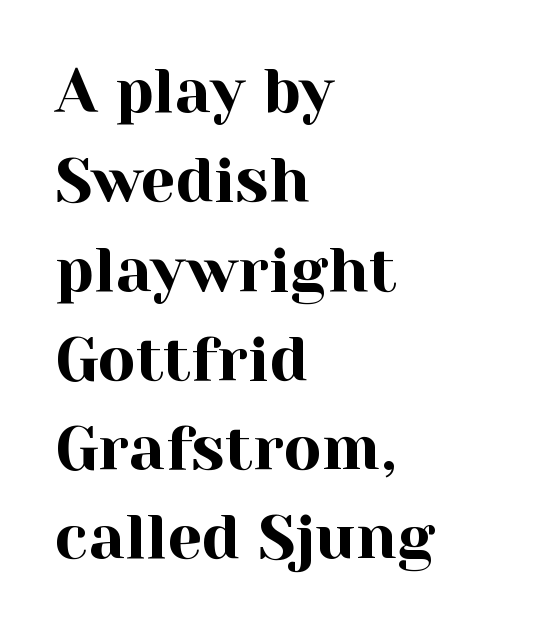
Q: Is the text italic (slanted)? A: No, it is upright.
Q: Is the typeface a serif or a sans-serif typeface? A: Serif.
Q: Is the text underlined? A: No.
Q: How is the paragraph aligned? A: Left-aligned.
Q: Is the spacing between letters normal or unusually wide? A: Normal.
Q: Is the spacing between lines tight, normal or loose? A: Normal.
Q: Width (condensed, normal, or wide)? A: Normal.
Q: x-height? A: Medium.
Q: Monospaced? A: No.
